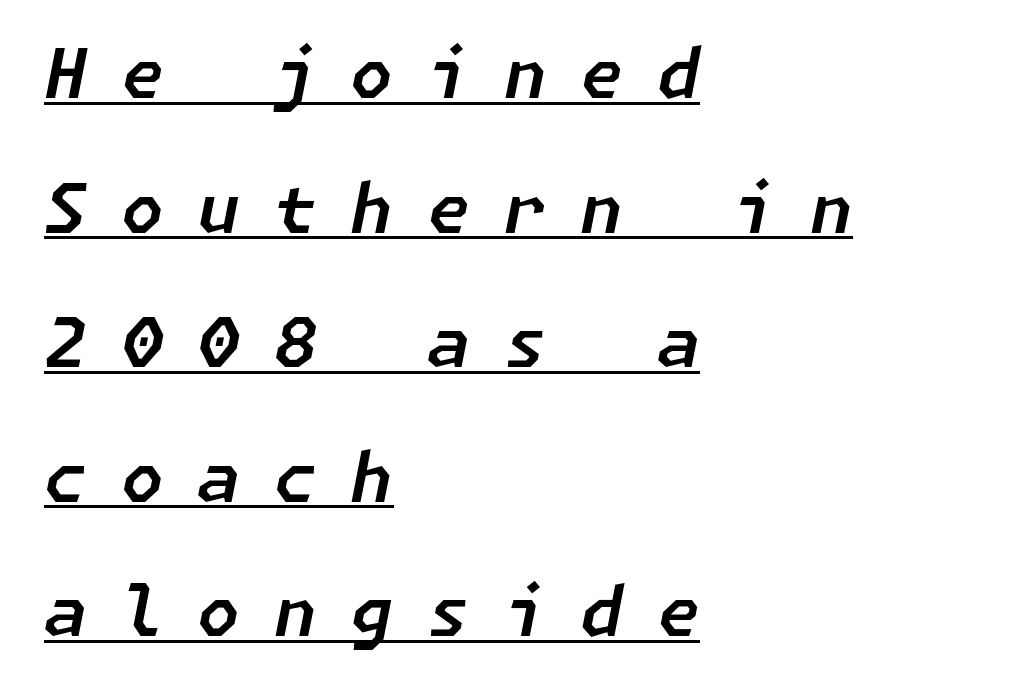
Q: Is the text italic (slanted)? A: Yes, it leans right by about 11 degrees.
Q: Is the text underlined? A: Yes.
Q: How is the paragraph aligned? A: Left-aligned.
Q: Is the spacing between letters normal or unusually wide? A: Unusually wide.
Q: Is the spacing between lines tight, normal or loose? A: Loose.
Q: Width (condensed, normal, or wide)? A: Normal.
Q: Stroke contrast? A: Low.
Q: x-height? A: Medium.
